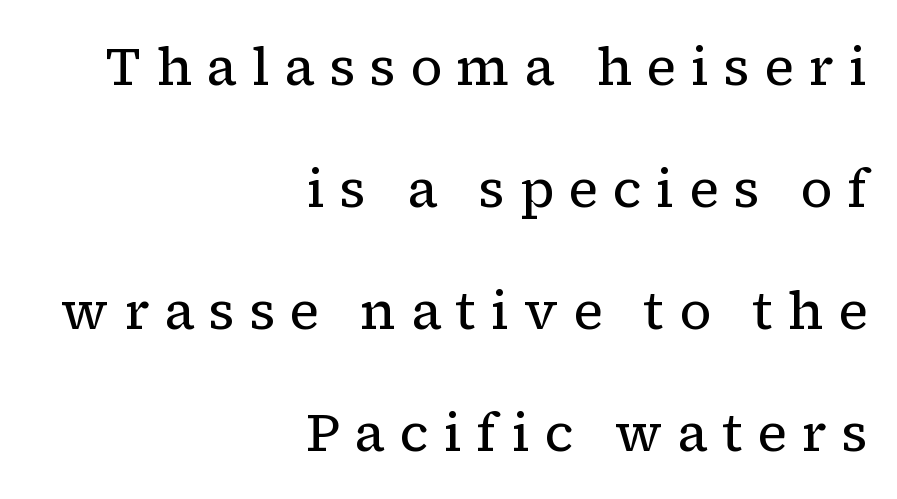
The image shows 53 px regular-weight serif type, upright; set right-aligned, loose line spacing (2.3x), unusually wide letter spacing (+0.27 em), not underlined; low stroke contrast and a medium x-height.
